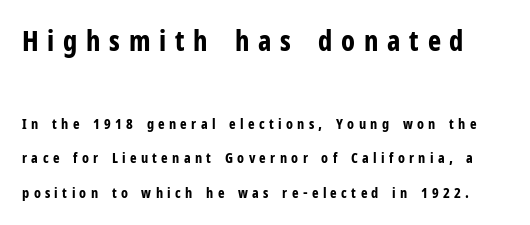
In terms of letterform style, serifs are entirely absent. Italic? Not at all — the glyphs are vertical. The face used here appears at its bigger size in the upper chunk. If you measured baseline to baseline, you'd find a long distance. Proportional: the letters do not fall into vertical columns.
